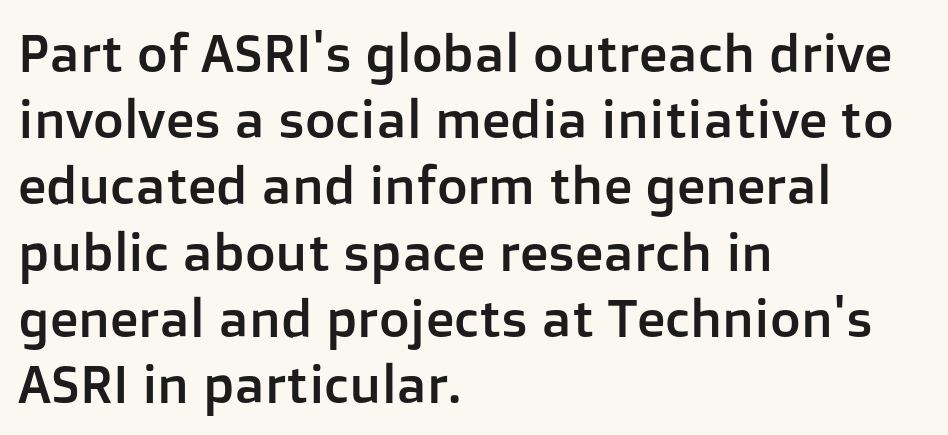
The paragraph shown leans on its left margin. The lines sit at an ordinary, default distance from one another. Classification — sans serif. Here the designer chose a conventional face with non-uniform glyph widths.
